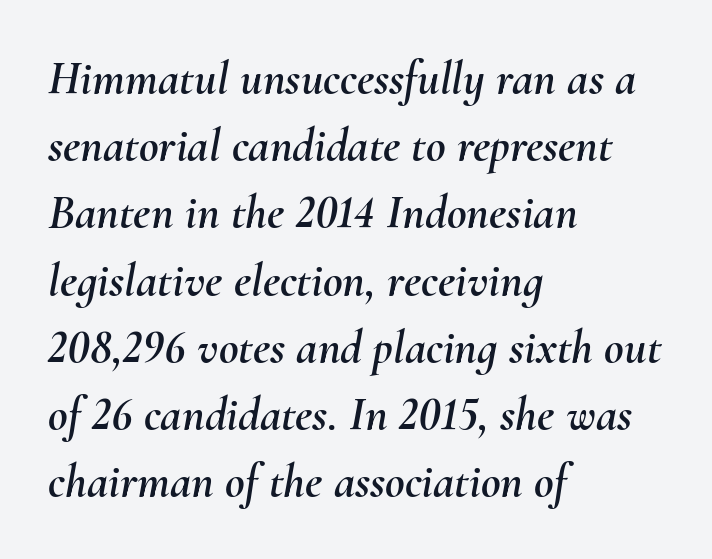
A typesetter would call this leading conventional body-copy spacing. Each row of text sits above clean, open space. Is this a fixed-width face? No — the glyphs have proportional, varying widths. No extra tracking has been applied to these lines. Short and long lines alike share a common starting point at left.
